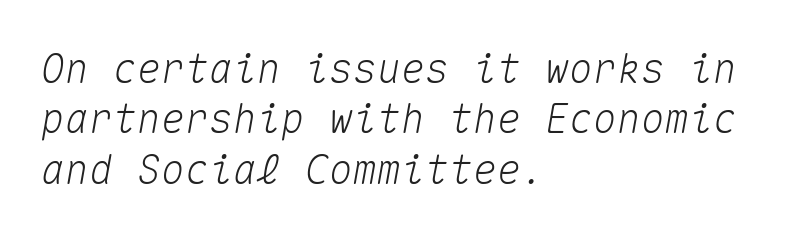
{"italic": "yes", "lean": "right", "slant_degrees": 10, "width": "normal", "stroke_contrast": "medium", "x_height": "medium", "monospaced": "yes", "underline": "no", "align": "left", "line_spacing": "normal", "line_spacing_ratio": 1.26, "letter_spacing": "normal", "letter_spacing_em": 0.0, "glyph_px": 40}
